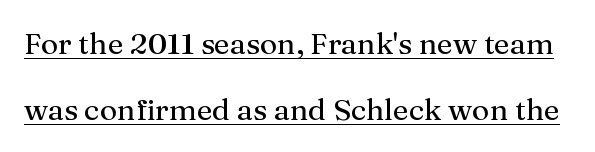
The image shows 30 px serif type, upright; set loose line spacing (2.19x), normal letter spacing, underlined; medium stroke contrast and a medium x-height.
